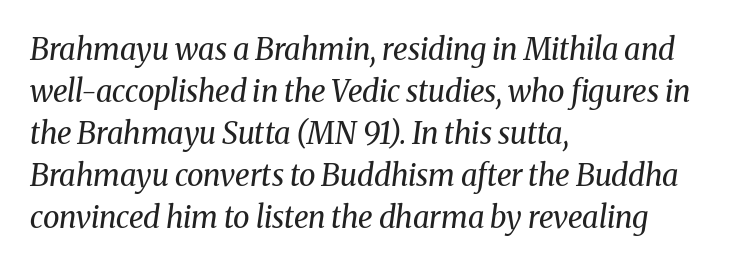
Does the copy run flush right? No — it runs flush left. Is there much room between lines? A standard amount, neither cramped nor airy. Anything drawn beneath the words? Only blank space. The horizontal fit of the characters is conventional and even. Old-style or modern, the face here clearly has serifs. The cut favours lightness, reaching ordinary text weight at its darkest.
